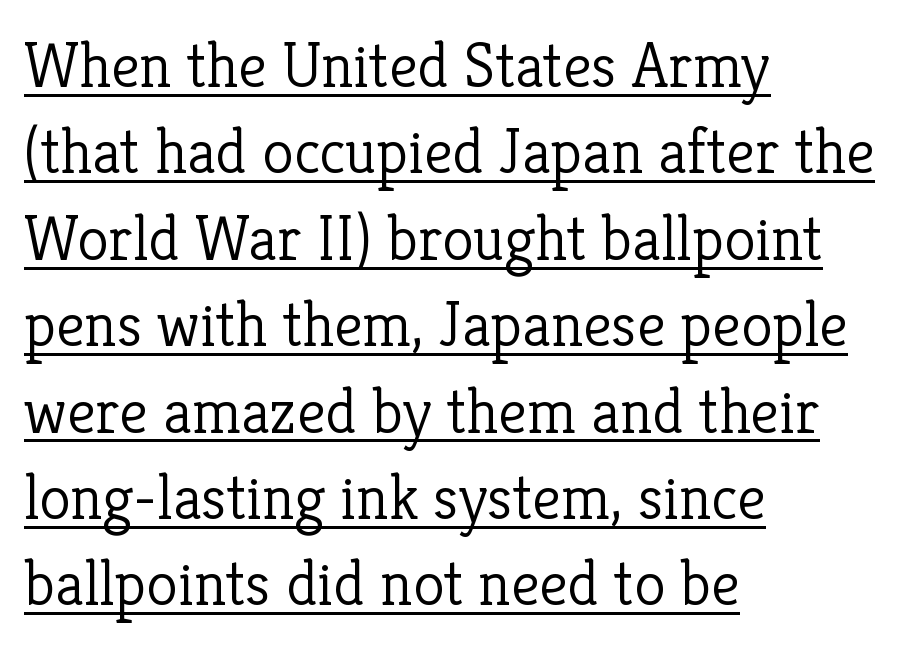
{"serif": "yes", "italic": "no", "bold": "no", "weight": "light", "width": "normal", "stroke_contrast": "low", "x_height": "medium", "monospaced": "no", "underline": "yes", "align": "left", "line_spacing": "normal", "line_spacing_ratio": 1.35, "letter_spacing": "normal", "letter_spacing_em": 0.0, "glyph_px": 64}
